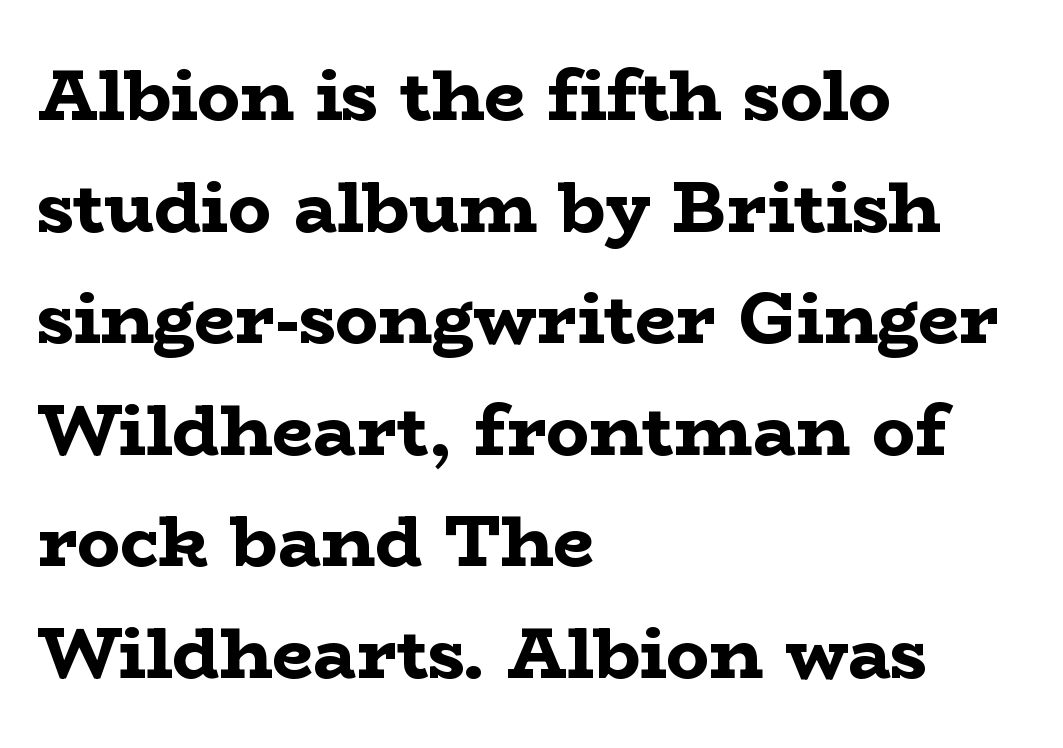
The image shows 72 px bold, wide serif type, upright; set left-aligned, normal line spacing (1.55x), normal letter spacing, not underlined; low stroke contrast and a medium x-height.
